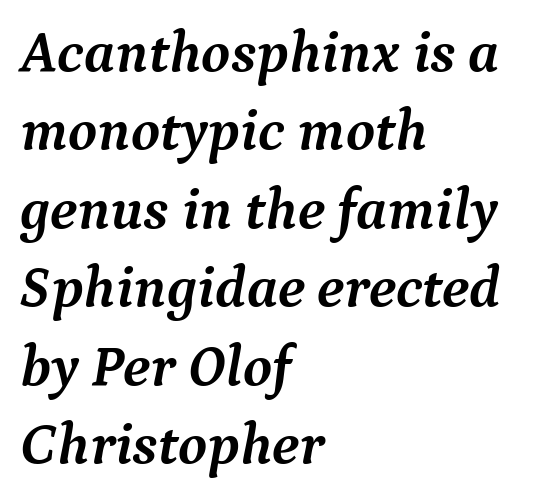
{"serif": "yes", "italic": "yes", "lean": "right", "slant_degrees": 9, "bold": "yes", "weight": "semibold", "width": "normal", "stroke_contrast": "medium", "x_height": "medium", "monospaced": "no", "underline": "no", "align": "left", "line_spacing": "normal", "line_spacing_ratio": 1.33, "letter_spacing": "normal", "letter_spacing_em": 0.0, "glyph_px": 59}
